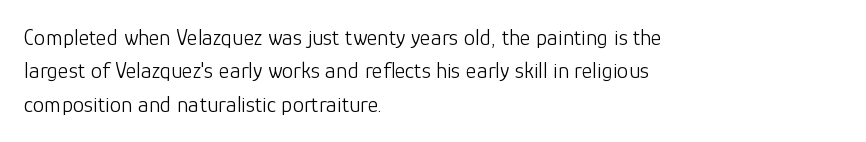
{"italic": "no", "bold": "no", "underline": "no", "align": "left", "line_spacing": "normal", "line_spacing_ratio": 1.45, "letter_spacing": "normal", "letter_spacing_em": 0.0, "glyph_px": 23}
